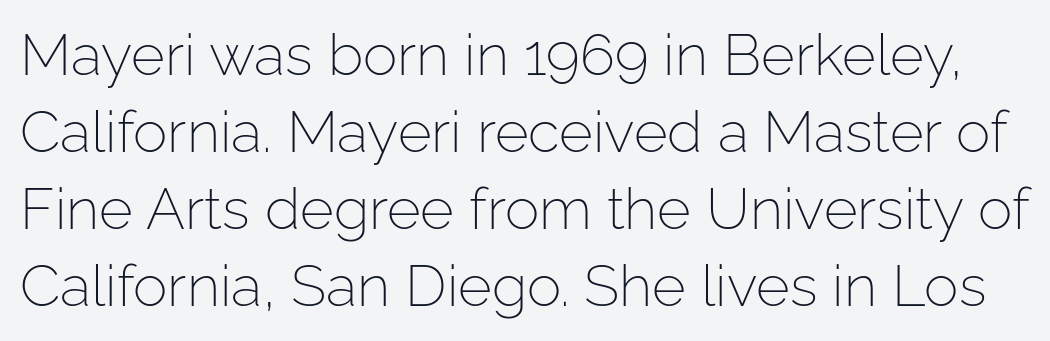
{"serif": "no", "italic": "no", "bold": "no", "weight": "light", "width": "normal", "stroke_contrast": "low", "x_height": "medium", "monospaced": "no", "underline": "no", "line_spacing": "normal", "line_spacing_ratio": 1.33, "letter_spacing": "normal", "letter_spacing_em": 0.0, "glyph_px": 58}
